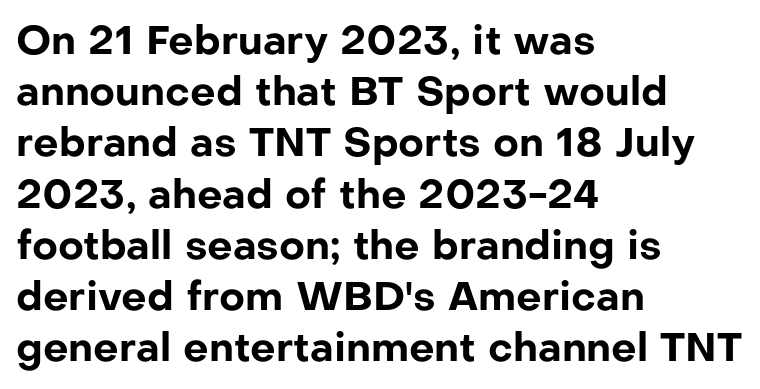
{"serif": "no", "italic": "no", "bold": "yes", "weight": "bold", "width": "normal", "stroke_contrast": "low", "x_height": "medium", "monospaced": "no", "underline": "no", "align": "left", "line_spacing": "normal", "line_spacing_ratio": 1.28, "letter_spacing": "normal", "letter_spacing_em": 0.0, "glyph_px": 40}
